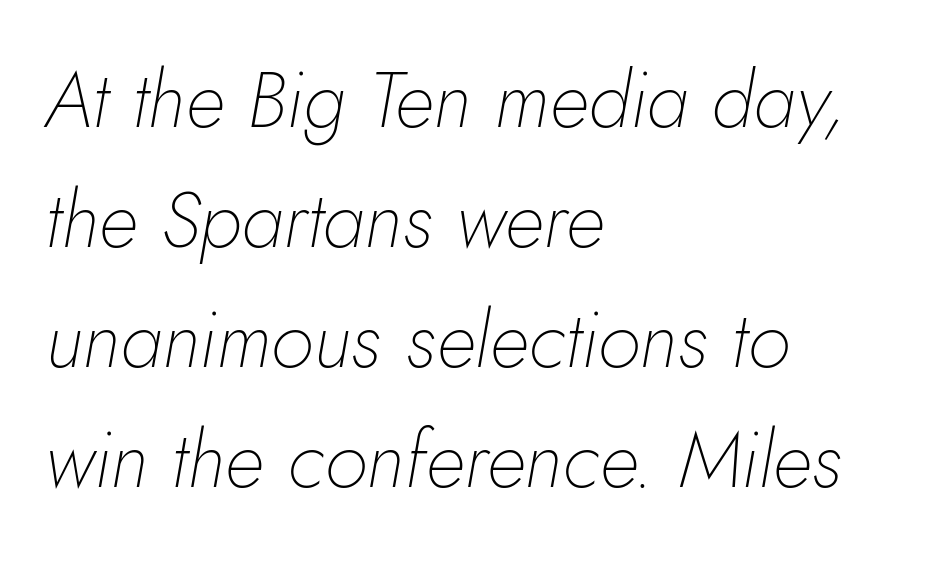
Looks like regular typesetting: each glyph gets only the width it needs. Rows of type keep a routine distance in the vertical direction. No extra ink here — the face is not bold. Glyph-to-glyph distance matches everyday printed text. Leftover space on each line is placed entirely after the last word.
